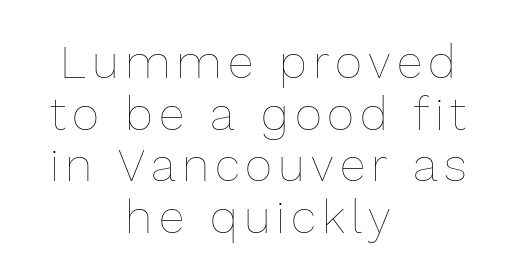
Q: Is the text bold? A: No.
Q: Is the text italic (slanted)? A: No, it is upright.
Q: Is the text underlined? A: No.
Q: How is the paragraph aligned? A: Centered.
Q: Is the spacing between lines tight, normal or loose? A: Tight.
Q: Width (condensed, normal, or wide)? A: Normal.
Q: x-height? A: Medium.
Q: Monospaced? A: No.
